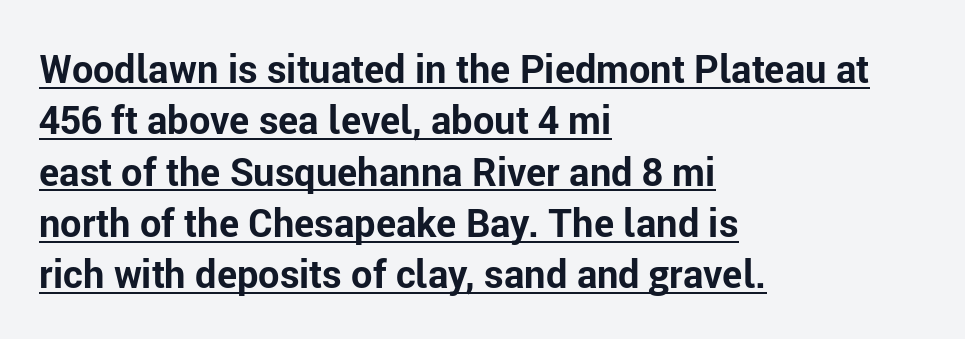
Check the space under the baseline: a stroke is drawn there. Regarding leading, the lines here are spaced in the standard way. Characters follow at the spacing the type designer built in. These words are printed bold, with thick strokes throughout. The lines are quadded left. A typesetter would call this proportional, since set widths differ per character.
